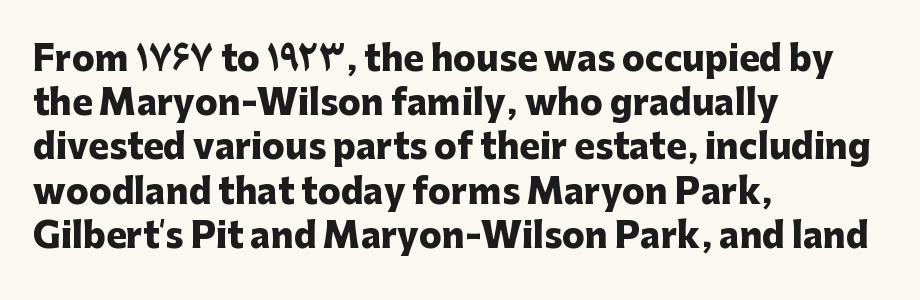
{"serif": "no", "italic": "no", "bold": "yes", "weight": "heavy", "width": "normal", "stroke_contrast": "low", "x_height": "medium", "monospaced": "no", "underline": "no", "align": "left", "line_spacing": "normal", "line_spacing_ratio": 1.3, "letter_spacing": "normal", "letter_spacing_em": 0.0, "glyph_px": 34}
